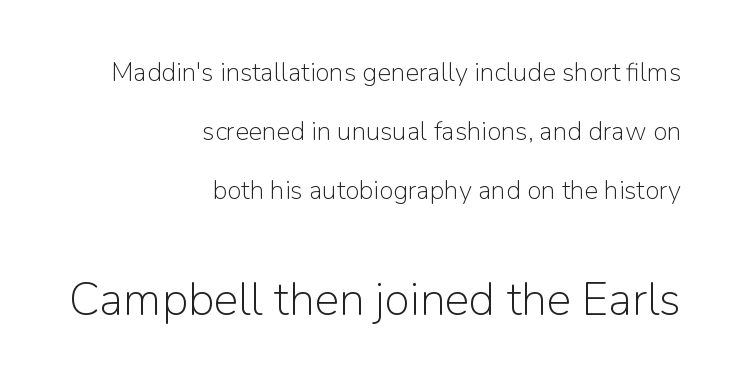
{"serif": "no", "italic": "no", "bold": "no", "weight": "light", "width": "normal", "stroke_contrast": "low", "x_height": "medium", "monospaced": "no", "underline": "no", "align": "right", "line_spacing": "loose", "line_spacing_ratio": 2.27, "letter_spacing": "normal", "letter_spacing_em": 0.0, "larger_block": "second", "size_ratio": 1.77, "glyph_px": 46}
